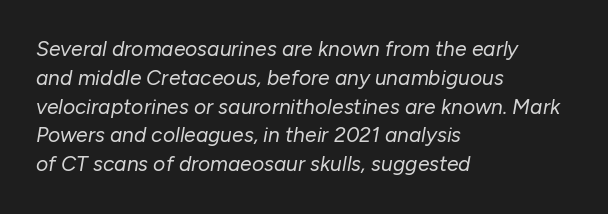
Line starts are locked; line ends wander. Standard letterfit; no display-style spreading of the glyphs. A typesetter would mark this as italic. The face looks like a standard text weight, possibly lighter.
